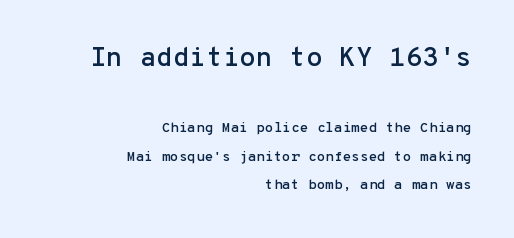
{"italic": "no", "underline": "no", "align": "right", "line_spacing": "loose", "line_spacing_ratio": 2.05, "letter_spacing": "normal", "letter_spacing_em": 0.0, "larger_block": "first", "size_ratio": 1.93, "glyph_px": 27}
